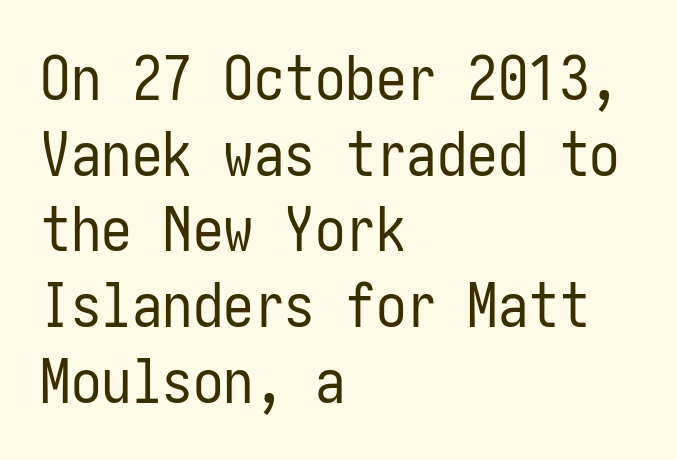
Descenders hang freely into open space. Here the glyphs are tracked normally, forming tight word shapes. Style check: upright. The weight would be labelled regular, book, light, or lighter still. The lines in this sample share a left origin and differ only in where they stop.
